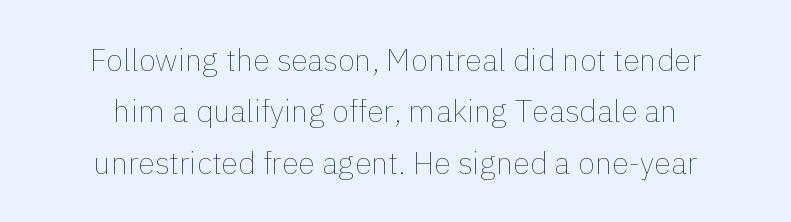
Q: Is the text bold? A: No.
Q: Is the text italic (slanted)? A: No, it is upright.
Q: Is the text underlined? A: No.
Q: How is the paragraph aligned? A: Centered.
Q: Is the spacing between letters normal or unusually wide? A: Normal.
Q: Is the spacing between lines tight, normal or loose? A: Normal.
Q: Width (condensed, normal, or wide)? A: Normal.
Q: x-height? A: Medium.
Q: Monospaced? A: No.
